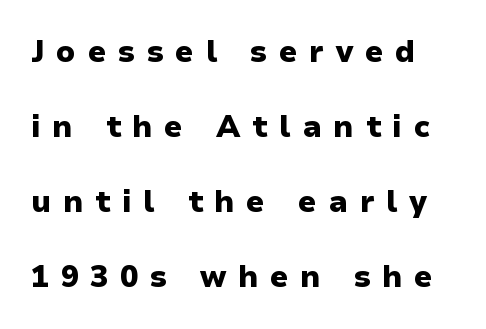
Q: Is the text bold? A: Yes.
Q: Is the text italic (slanted)? A: No, it is upright.
Q: Is the typeface a serif or a sans-serif typeface? A: Sans-serif.
Q: Is the text underlined? A: No.
Q: Is the spacing between letters normal or unusually wide? A: Unusually wide.
Q: Is the spacing between lines tight, normal or loose? A: Loose.
Q: Width (condensed, normal, or wide)? A: Normal.
Q: Stroke contrast? A: Low.
Q: x-height? A: Medium.
Q: Monospaced? A: No.
